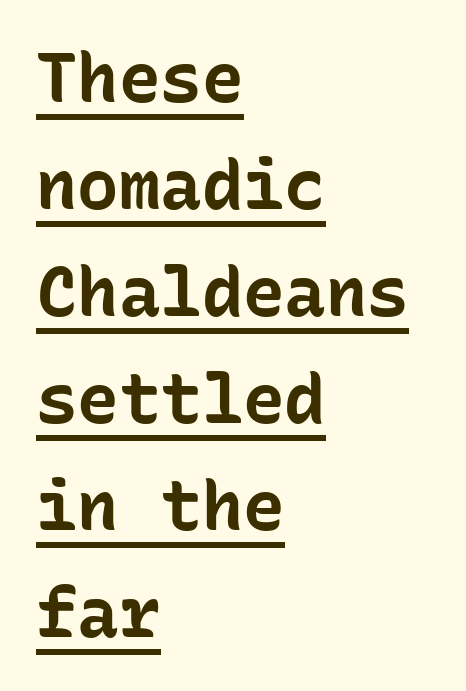
{"serif": "no", "italic": "no", "bold": "yes", "weight": "bold", "width": "normal", "stroke_contrast": "low", "x_height": "medium", "monospaced": "yes", "underline": "yes", "align": "left", "line_spacing": "normal", "line_spacing_ratio": 1.55, "letter_spacing": "normal", "letter_spacing_em": 0.0, "glyph_px": 69}
